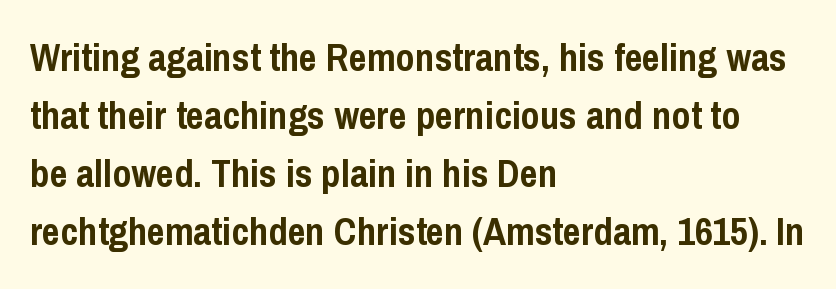
Q: Is the text bold? A: Yes.
Q: Is the text italic (slanted)? A: No, it is upright.
Q: Is the typeface a serif or a sans-serif typeface? A: Sans-serif.
Q: Is the text underlined? A: No.
Q: How is the paragraph aligned? A: Left-aligned.
Q: Is the spacing between letters normal or unusually wide? A: Normal.
Q: Is the spacing between lines tight, normal or loose? A: Normal.
Q: Width (condensed, normal, or wide)? A: Condensed.
Q: Stroke contrast? A: Low.
Q: x-height? A: Medium.
Q: Monospaced? A: No.
